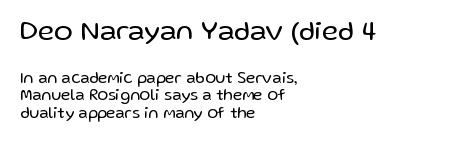
Q: Is the text bold? A: No.
Q: Is the text italic (slanted)? A: No, it is upright.
Q: Is the typeface a serif or a sans-serif typeface? A: Sans-serif.
Q: Is the text underlined? A: No.
Q: How is the paragraph aligned? A: Left-aligned.
Q: Is the spacing between letters normal or unusually wide? A: Normal.
Q: Is the spacing between lines tight, normal or loose? A: Tight.
Q: Which block of text is set in a larger size, the first (top) or the second (bottom)? A: The first (top) one.
Q: Width (condensed, normal, or wide)? A: Normal.
Q: Stroke contrast? A: Low.
Q: x-height? A: Medium.
Q: Monospaced? A: No.
